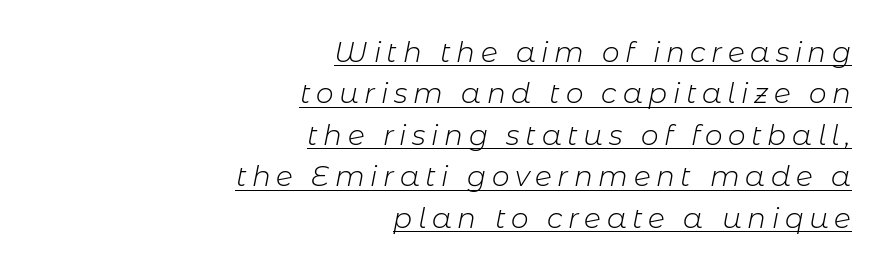
Where is the straight margin? On the right. The sample's only ornament is a line tracing under the words. Character widths vary here, with narrow letters taking less room than wide ones. Tall strokes in this sample are angled rather than plumb. The rendering inserts visible extra space after every character. Notice how descenders clear the ascenders below comfortably — that's standard leading.
